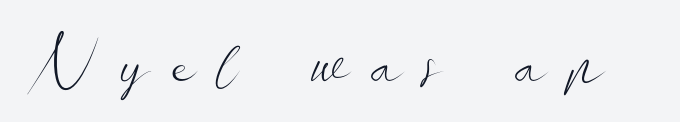
The image shows 67 px light, wide sans-serif type; set unusually wide letter spacing (+0.35 em), not underlined; low stroke contrast and a small x-height.
